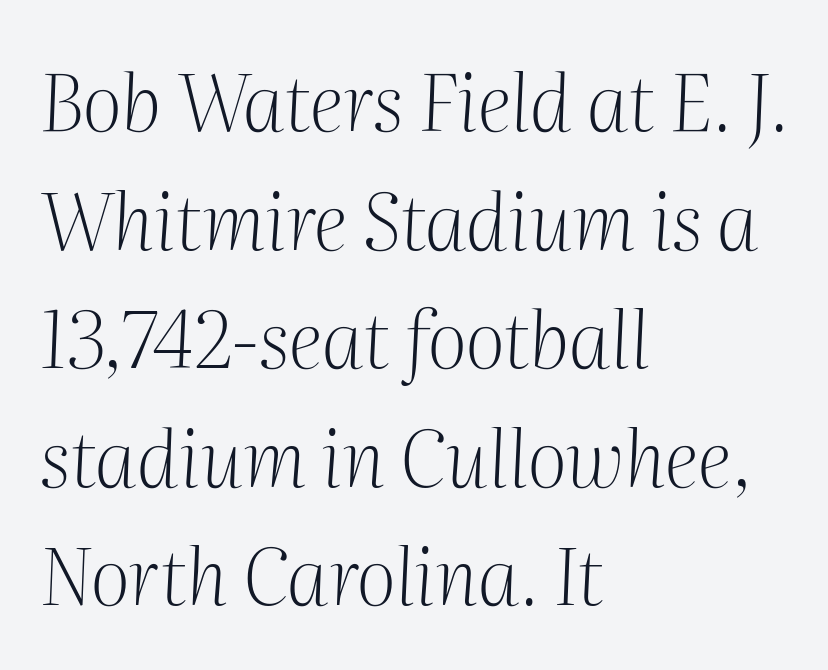
Q: Is the text bold? A: No.
Q: Is the text italic (slanted)? A: Yes, it leans right by about 2 degrees.
Q: Is the typeface a serif or a sans-serif typeface? A: Serif.
Q: Is the text underlined? A: No.
Q: How is the paragraph aligned? A: Left-aligned.
Q: Is the spacing between letters normal or unusually wide? A: Normal.
Q: Is the spacing between lines tight, normal or loose? A: Normal.
Q: Width (condensed, normal, or wide)? A: Normal.
Q: Stroke contrast? A: Medium.
Q: x-height? A: Medium.
Q: Monospaced? A: No.
